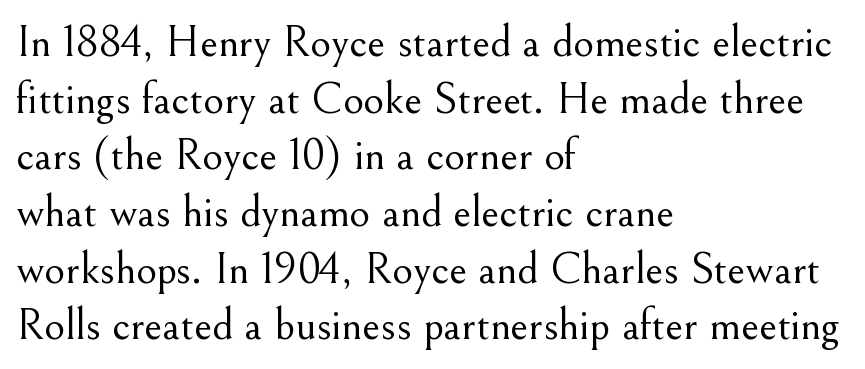
The image shows 45 px light serif type, upright; set left-aligned, normal line spacing (1.26x), normal letter spacing, not underlined; medium stroke contrast and a small x-height.
